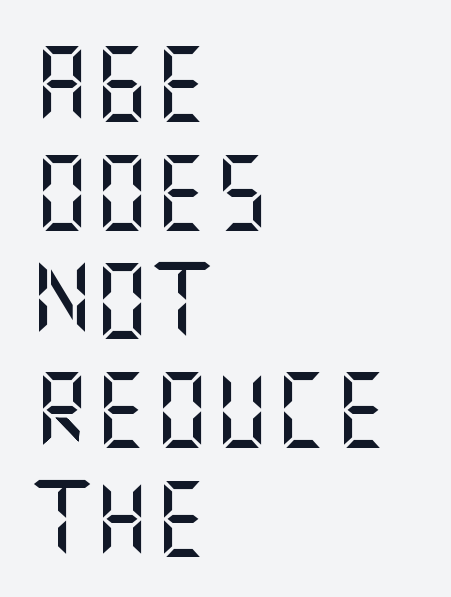
The image shows 75 px sans-serif type, upright; set left-aligned, normal line spacing (1.45x), normal letter spacing, not underlined; medium stroke contrast and a large x-height.
